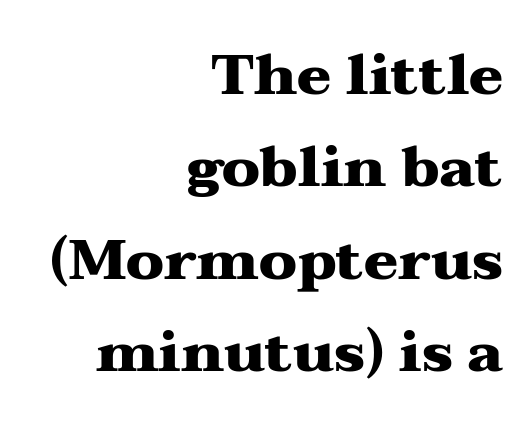
The image shows 57 px heavy, wide serif type, upright; set right-aligned, normal line spacing (1.62x), normal letter spacing, not underlined; medium stroke contrast and a medium x-height.
